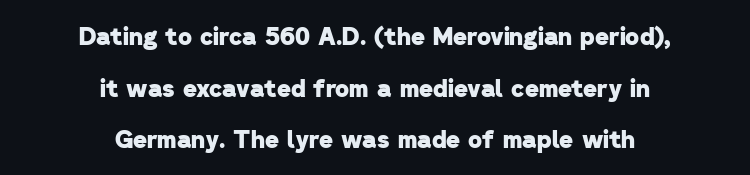
Q: Is the text bold? A: Yes.
Q: Is the text underlined? A: No.
Q: How is the paragraph aligned? A: Centered.
Q: Is the spacing between letters normal or unusually wide? A: Normal.
Q: Is the spacing between lines tight, normal or loose? A: Loose.
